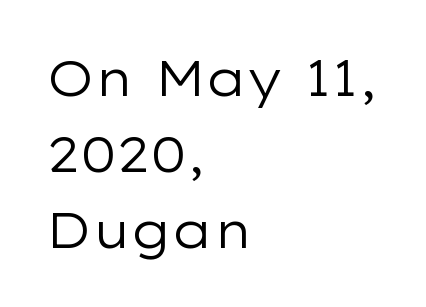
The image shows 50 px regular-weight, wide sans-serif type, upright; set left-aligned, normal line spacing (1.52x), normal letter spacing, not underlined; low stroke contrast and a medium x-height.
